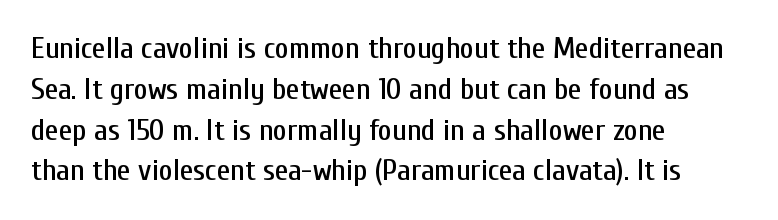
Q: Is the text italic (slanted)? A: No, it is upright.
Q: Is the typeface a serif or a sans-serif typeface? A: Sans-serif.
Q: Is the text underlined? A: No.
Q: How is the paragraph aligned? A: Left-aligned.
Q: Is the spacing between letters normal or unusually wide? A: Normal.
Q: Is the spacing between lines tight, normal or loose? A: Normal.
Q: Width (condensed, normal, or wide)? A: Condensed.
Q: Stroke contrast? A: Low.
Q: x-height? A: Medium.
Q: Monospaced? A: No.
